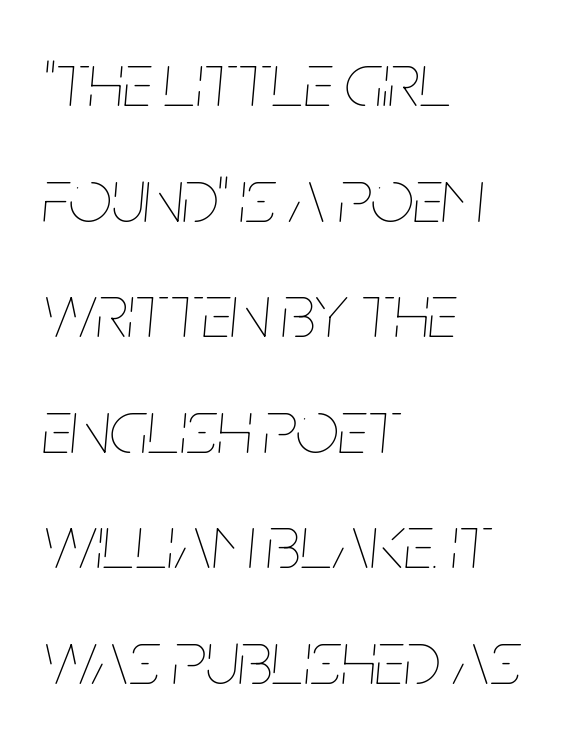
The characters are drawn with everyday or finer stroke widths. The specimen reads as italic at a glance. Notice how the passage keeps a crisp vertical edge on the left only. This rendering features lettering with no underline.
